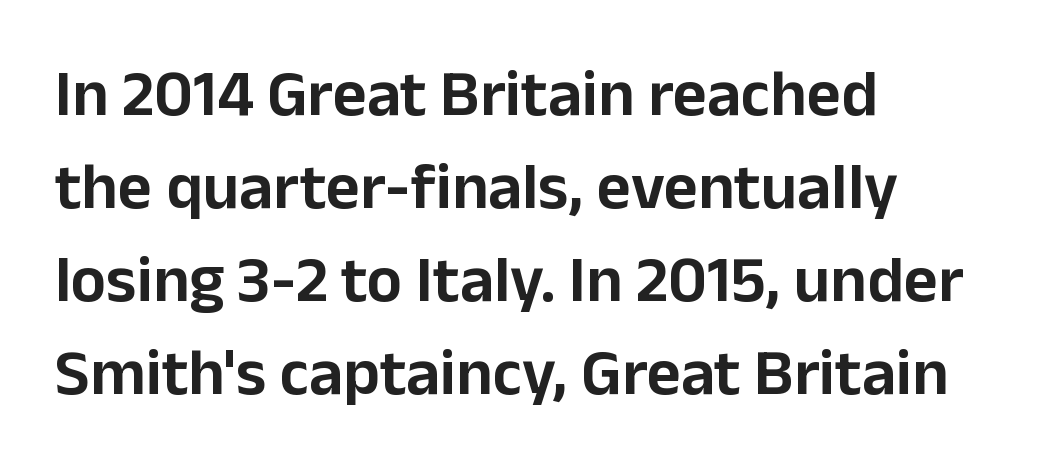
Note: no serifs on the glyphs. Standard letterfit; no display-style spreading of the glyphs. How would I describe the line gaps? Plain and ordinary. Is the block centered? No — it sits flush against the left margin. The lettering holds an erect, upright posture throughout.
